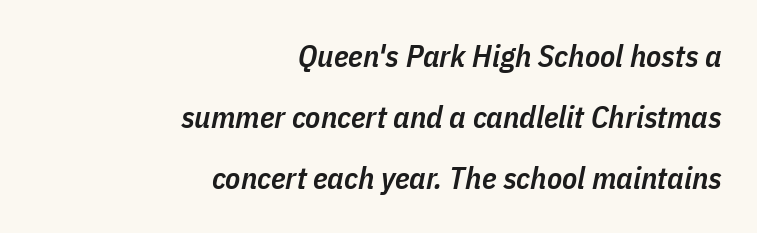
{"italic": "yes", "lean": "right", "slant_degrees": 11, "bold": "semi", "weight": "semibold", "width": "condensed", "stroke_contrast": "low", "x_height": "medium", "monospaced": "no", "underline": "no", "align": "right", "line_spacing": "loose", "line_spacing_ratio": 1.96, "letter_spacing": "normal", "letter_spacing_em": 0.0, "glyph_px": 31}
